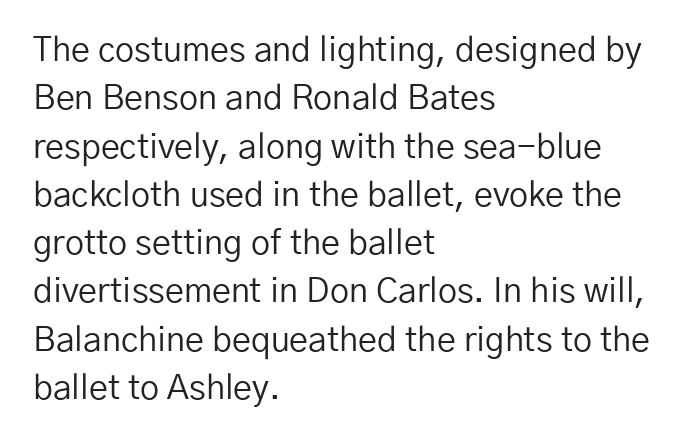
{"serif": "no", "italic": "no", "bold": "no", "weight": "regular", "width": "normal", "stroke_contrast": "low", "x_height": "medium", "monospaced": "no", "underline": "no", "align": "left", "line_spacing": "normal", "line_spacing_ratio": 1.42, "letter_spacing": "normal", "letter_spacing_em": 0.0, "glyph_px": 34}
